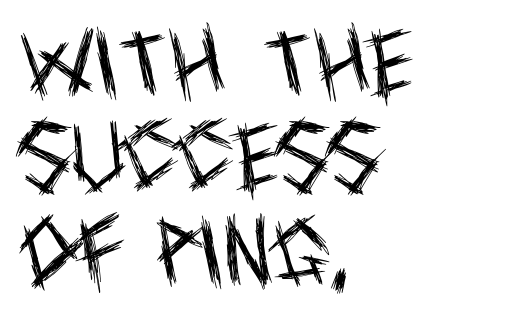
The image shows 75 px regular-weight, condensed sans-serif type, upright; set left-aligned, normal line spacing (1.26x), normal letter spacing, not underlined; a large x-height.
